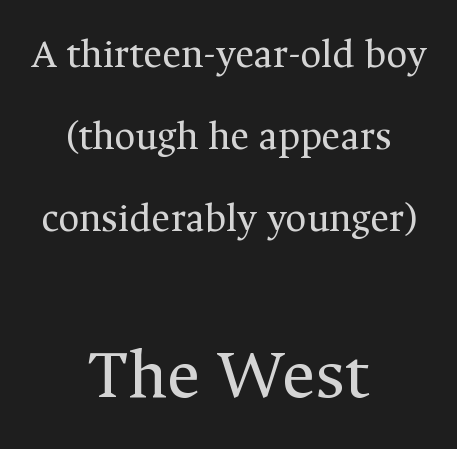
The letters advance in unequal steps, a hallmark of proportional type. Tracking here is standard; glyphs follow each other at the usual distance. Bold? No — there's no thickening of the strokes. Whoever set this made the second block the dominant, larger element. Type style note: has serifs.
